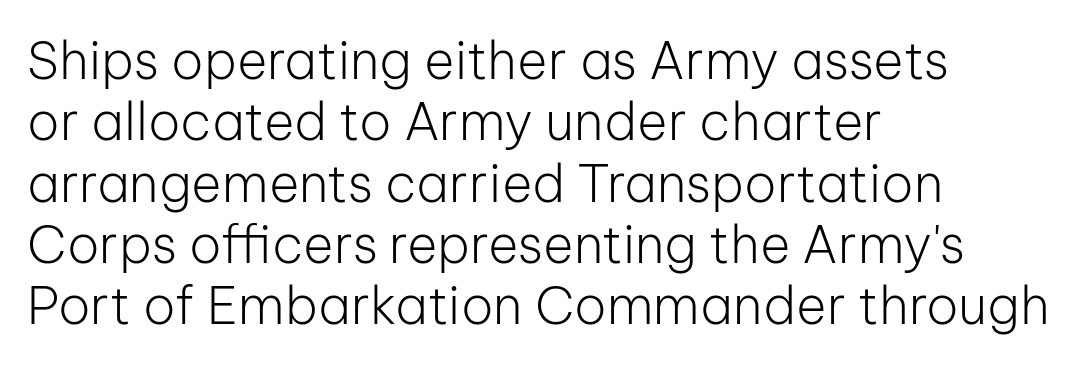
{"serif": "no", "italic": "no", "bold": "no", "weight": "light", "width": "normal", "stroke_contrast": "low", "x_height": "medium", "monospaced": "no", "underline": "no", "align": "left", "line_spacing_ratio": 1.18, "letter_spacing": "normal", "letter_spacing_em": 0.0, "glyph_px": 52}
